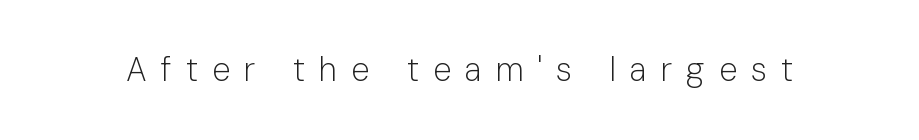
{"serif": "no", "italic": "no", "bold": "no", "weight": "light", "width": "normal", "stroke_contrast": "low", "x_height": "medium", "monospaced": "no", "underline": "no", "letter_spacing": "wide", "letter_spacing_em": 0.43, "glyph_px": 33}
